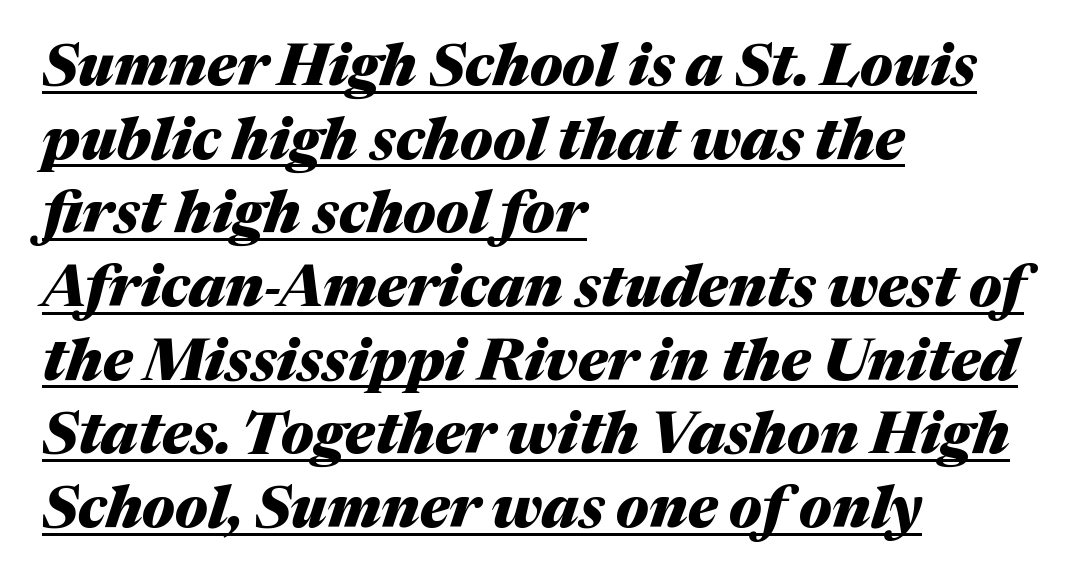
The image shows 58 px heavy type, italic (leaning right); set left-aligned, normal line spacing (1.27x), normal letter spacing, underlined; medium stroke contrast and a medium x-height.
